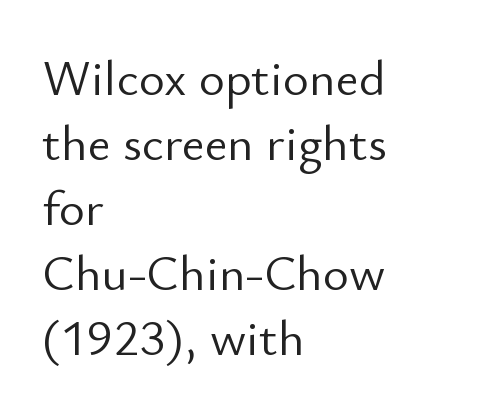
Q: Is the text bold? A: No.
Q: Is the text italic (slanted)? A: No, it is upright.
Q: Is the typeface a serif or a sans-serif typeface? A: Sans-serif.
Q: Is the text underlined? A: No.
Q: How is the paragraph aligned? A: Left-aligned.
Q: Is the spacing between letters normal or unusually wide? A: Normal.
Q: Is the spacing between lines tight, normal or loose? A: Normal.
Q: Width (condensed, normal, or wide)? A: Normal.
Q: Stroke contrast? A: Low.
Q: x-height? A: Small.
Q: Monospaced? A: No.
